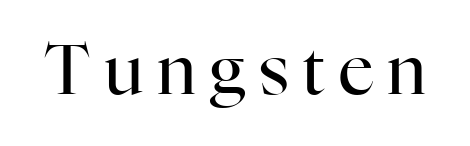
Each stroke keeps to a modest, everyday thickness or less. Spacing verdict: proportional, widths tailored to each character. Serifs: yes, visible at the terminals of the letterforms. A clean baseline with only descenders dipping below it. Nope, not italic — everything's standing straight.
